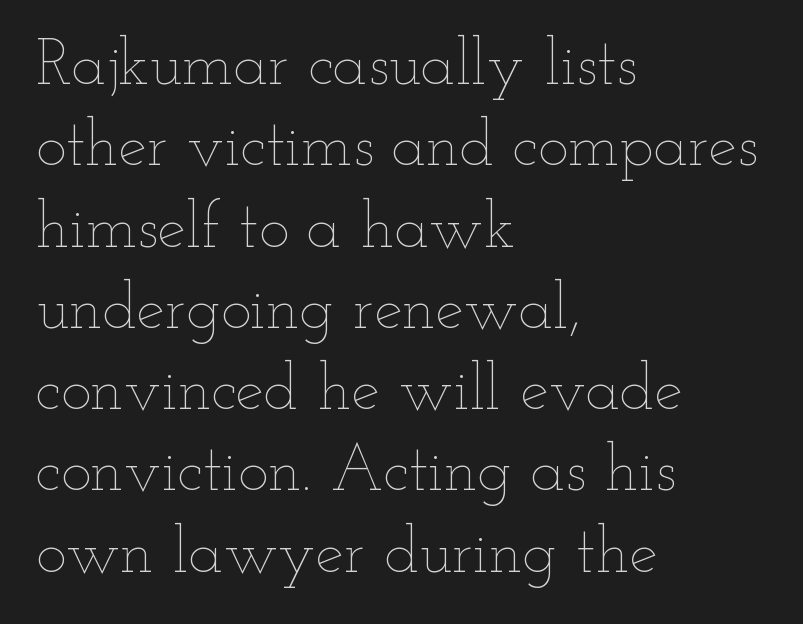
The image shows 64 px thin, wide type, upright; set left-aligned, normal line spacing (1.27x), normal letter spacing, not underlined; low stroke contrast and a small x-height.
